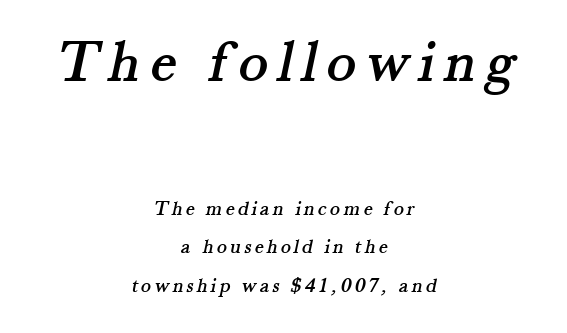
The image shows 62 px serif type; set centered, line spacing 1.84x, not underlined; the first (top) block is 2.95x larger; medium stroke contrast and a small x-height.
